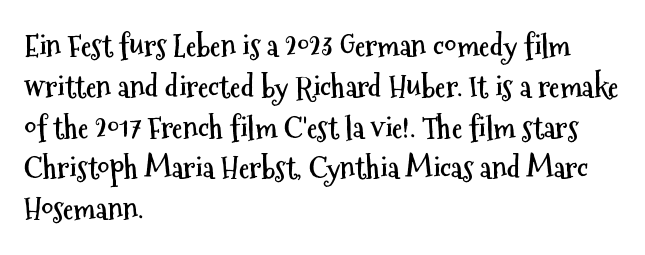
The image shows 30 px semibold, condensed sans-serif type, upright; set left-aligned, normal line spacing (1.36x), normal letter spacing, not underlined; medium stroke contrast and a medium x-height.
